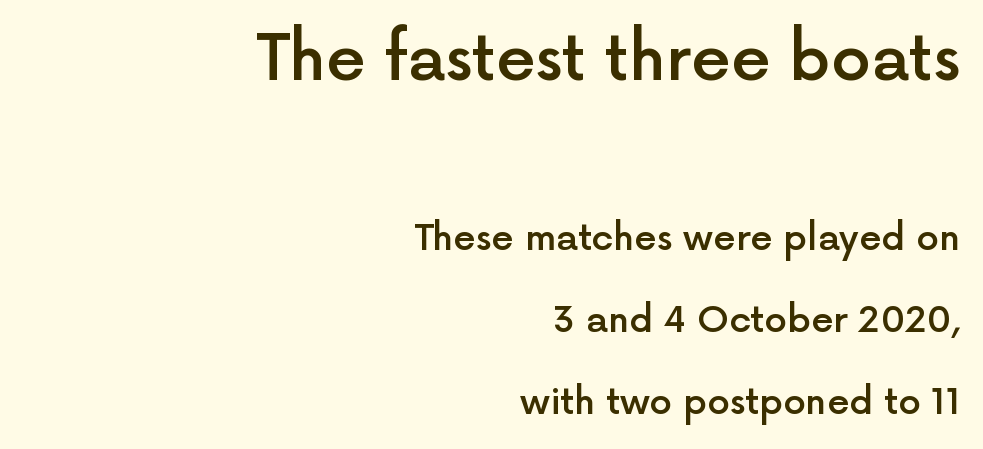
The image shows 63 px semibold sans-serif type, upright; set right-aligned, loose line spacing (2.28x), normal letter spacing, not underlined; the first (top) block is 1.75x larger; a medium x-height.
